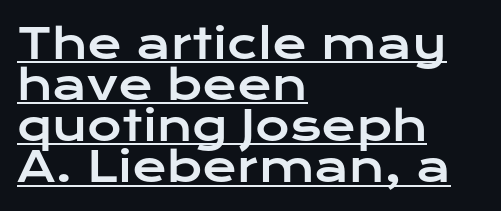
{"serif": "no", "italic": "no", "width": "wide", "stroke_contrast": "low", "x_height": "medium", "monospaced": "no", "underline": "yes", "align": "left", "line_spacing": "tight", "line_spacing_ratio": 0.98, "letter_spacing": "normal", "letter_spacing_em": 0.0, "glyph_px": 42}
